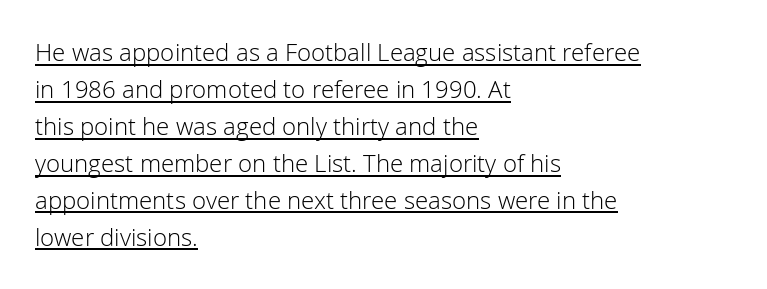
A typesetter would mark this as roman, not italic. The passage shown stacks its lines at a standard gap. The face used here appears with an underline applied. In CSS terms this would be text-align: left.
